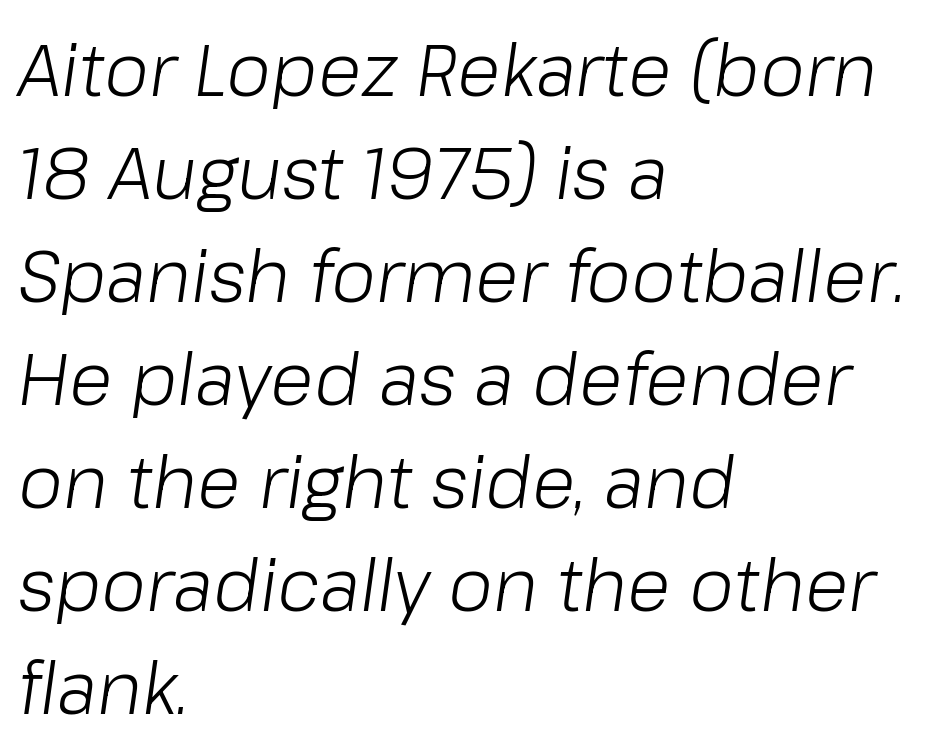
The image shows 72 px light type, italic (leaning right); set left-aligned, normal line spacing (1.43x), normal letter spacing, not underlined; low stroke contrast and a medium x-height.
